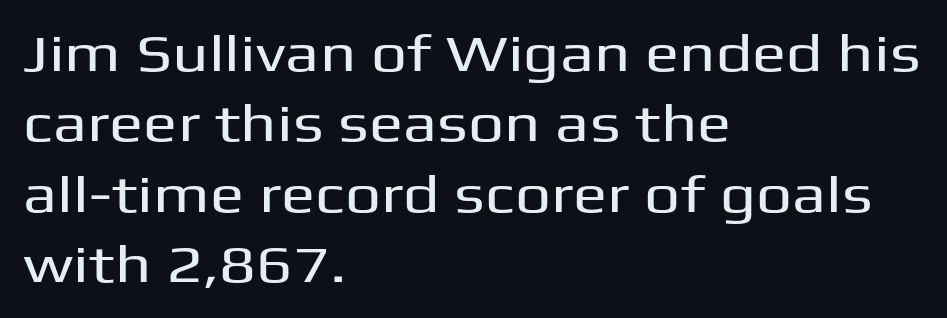
{"serif": "no", "italic": "no", "width": "wide", "stroke_contrast": "medium", "x_height": "medium", "monospaced": "no", "underline": "no", "align": "left", "line_spacing": "normal", "line_spacing_ratio": 1.38, "letter_spacing": "normal", "letter_spacing_em": 0.0, "glyph_px": 51}
